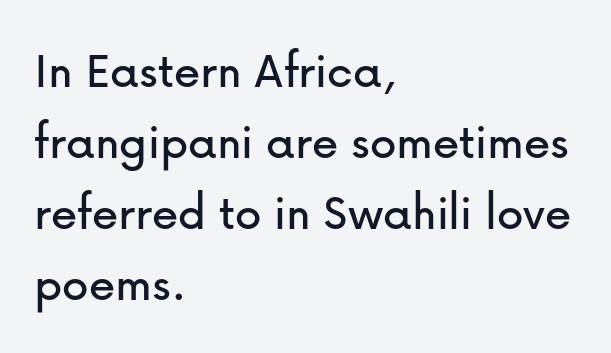
{"serif": "no", "italic": "no", "width": "normal", "stroke_contrast": "low", "x_height": "medium", "monospaced": "no", "underline": "no", "align": "left", "line_spacing": "normal", "line_spacing_ratio": 1.34, "letter_spacing": "normal", "letter_spacing_em": 0.0, "glyph_px": 53}
